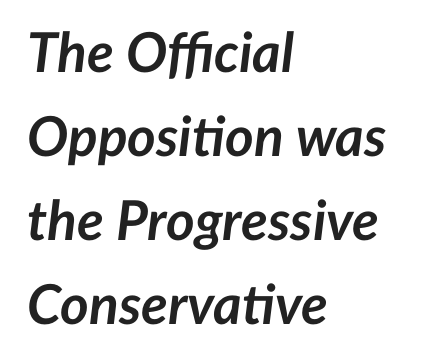
The image shows 55 px semibold type, italic (leaning right); set left-aligned, normal line spacing (1.53x), normal letter spacing, not underlined; low stroke contrast and a medium x-height.
